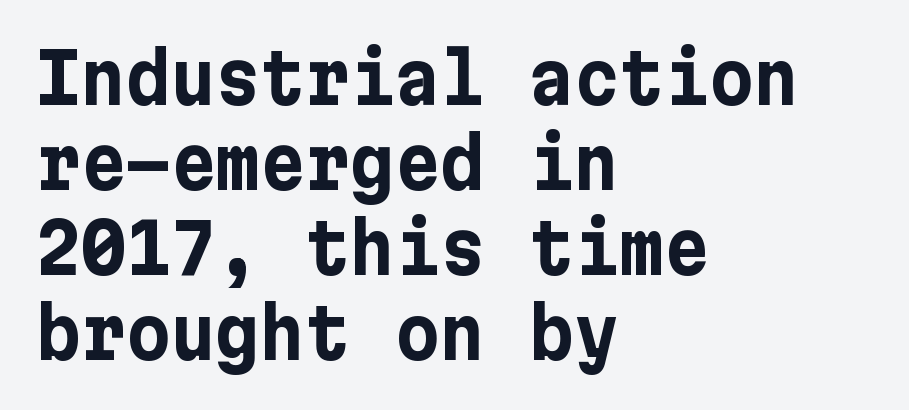
{"serif": "no", "italic": "no", "bold": "yes", "weight": "bold", "width": "normal", "stroke_contrast": "low", "x_height": "medium", "underline": "no", "align": "left", "line_spacing_ratio": 1.23, "letter_spacing": "normal", "letter_spacing_em": 0.0, "glyph_px": 69}
